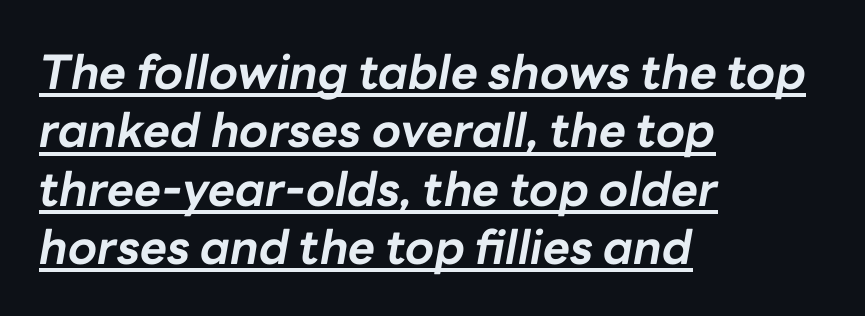
Q: Is the text bold? A: Yes.
Q: Is the text italic (slanted)? A: Yes, it leans right by about 10 degrees.
Q: Is the text underlined? A: Yes.
Q: How is the paragraph aligned? A: Left-aligned.
Q: Is the spacing between letters normal or unusually wide? A: Normal.
Q: Width (condensed, normal, or wide)? A: Normal.
Q: Stroke contrast? A: Low.
Q: x-height? A: Medium.
Q: Monospaced? A: No.
